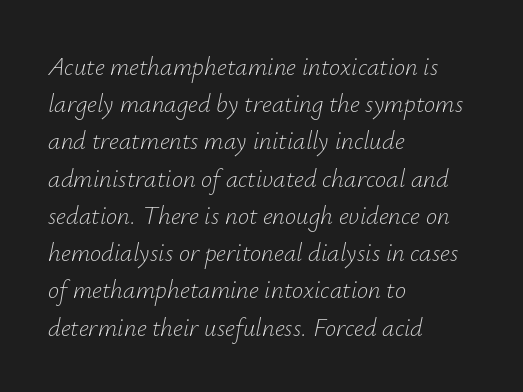
This is oblique type, the kind used for emphasis or titles. The paragraph shown leans on its left margin. Stems here are at most as thick as an everyday book face. Does the leading feel generous? No, just average. Rule under the text: the space is simply empty.
